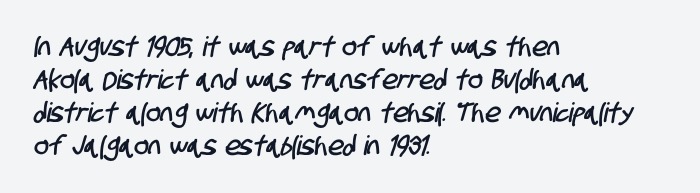
Q: Is the text underlined? A: No.
Q: How is the paragraph aligned? A: Left-aligned.
Q: Is the spacing between letters normal or unusually wide? A: Normal.
